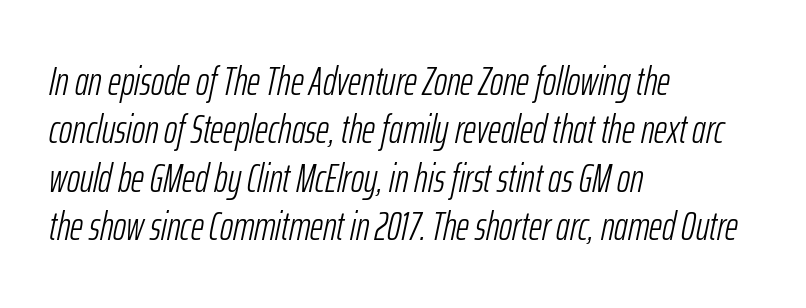
Q: Is the text bold? A: No.
Q: Is the text italic (slanted)? A: Yes, it leans right by about 12 degrees.
Q: Is the text underlined? A: No.
Q: How is the paragraph aligned? A: Left-aligned.
Q: Is the spacing between letters normal or unusually wide? A: Normal.
Q: Width (condensed, normal, or wide)? A: Condensed.
Q: Stroke contrast? A: Low.
Q: x-height? A: Medium.
Q: Monospaced? A: No.
